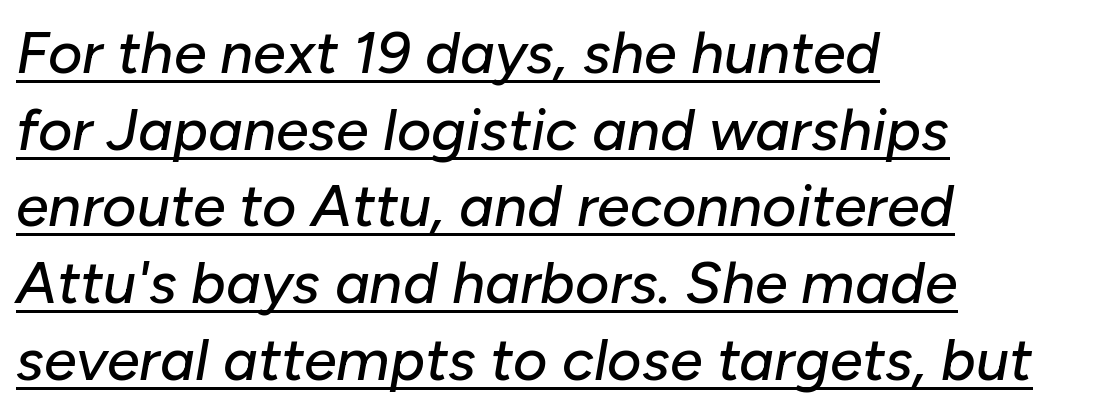
Q: Is the text italic (slanted)? A: Yes, it leans right by about 10 degrees.
Q: Is the text underlined? A: Yes.
Q: How is the paragraph aligned? A: Left-aligned.
Q: Is the spacing between letters normal or unusually wide? A: Normal.
Q: Is the spacing between lines tight, normal or loose? A: Normal.
Q: Width (condensed, normal, or wide)? A: Normal.
Q: Stroke contrast? A: Low.
Q: x-height? A: Medium.
Q: Monospaced? A: No.
